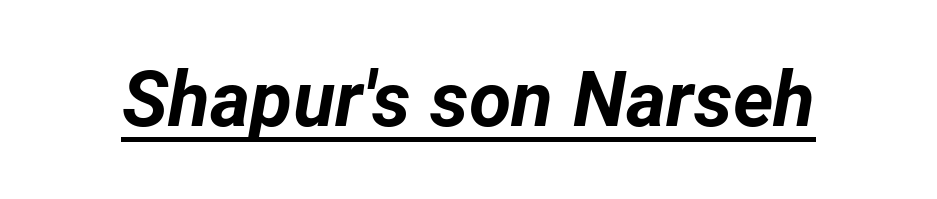
These lines are rendered in a variable-pitch font. How heavy is the stroke? Heavy — this is a bold. Would a proofreader flag this as italicized? Yes. Underlined type.
